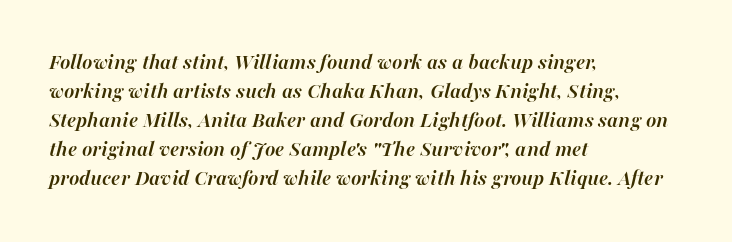
Q: Is the text bold? A: Yes.
Q: Is the text italic (slanted)? A: Yes, it leans right by about 16 degrees.
Q: Is the text underlined? A: No.
Q: How is the paragraph aligned? A: Left-aligned.
Q: Is the spacing between letters normal or unusually wide? A: Normal.
Q: Is the spacing between lines tight, normal or loose? A: Normal.
